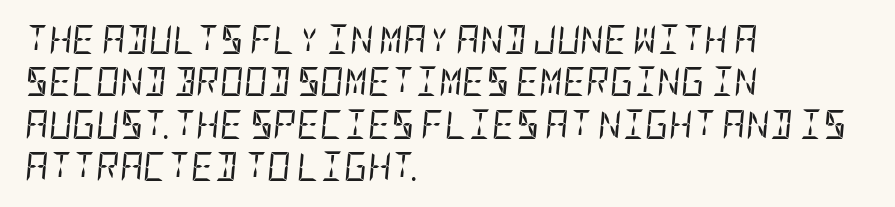
{"italic": "yes", "lean": "right", "slant_degrees": 5, "bold": "no", "weight": "regular", "width": "condensed", "stroke_contrast": "low", "x_height": "large", "underline": "no", "align": "left", "line_spacing": "normal", "line_spacing_ratio": 1.46, "letter_spacing": "normal", "letter_spacing_em": 0.0, "glyph_px": 29}
